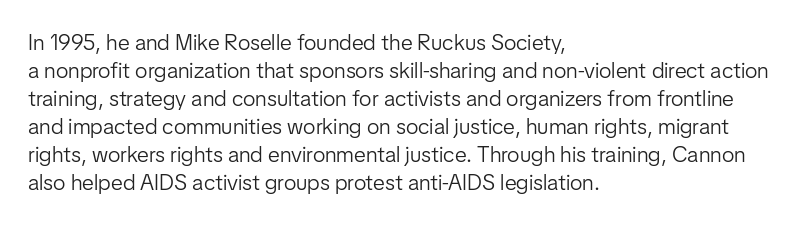
Q: Is the text bold? A: No.
Q: Is the text italic (slanted)? A: No, it is upright.
Q: Is the text underlined? A: No.
Q: How is the paragraph aligned? A: Left-aligned.
Q: Is the spacing between letters normal or unusually wide? A: Normal.
Q: Is the spacing between lines tight, normal or loose? A: Normal.
